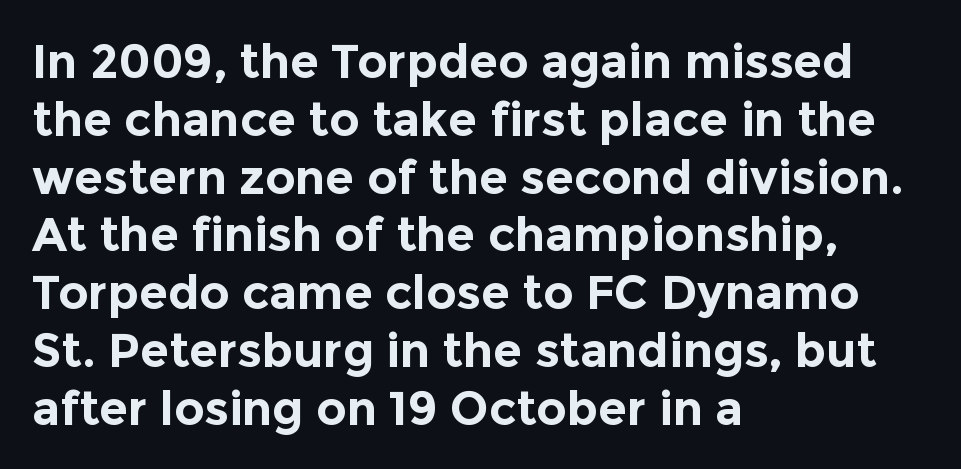
{"serif": "no", "italic": "no", "bold": "yes", "weight": "bold", "width": "normal", "x_height": "medium", "monospaced": "no", "underline": "no", "align": "left", "line_spacing_ratio": 1.23, "letter_spacing": "normal", "letter_spacing_em": 0.0, "glyph_px": 47}
